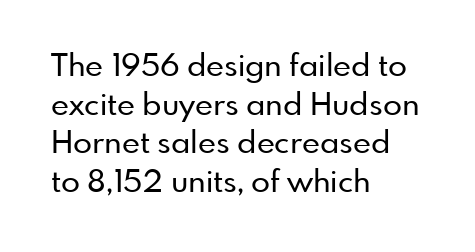
{"serif": "no", "italic": "no", "width": "normal", "stroke_contrast": "low", "x_height": "small", "monospaced": "no", "underline": "no", "align": "left", "line_spacing": "normal", "line_spacing_ratio": 1.25, "letter_spacing": "normal", "letter_spacing_em": 0.0, "glyph_px": 31}
